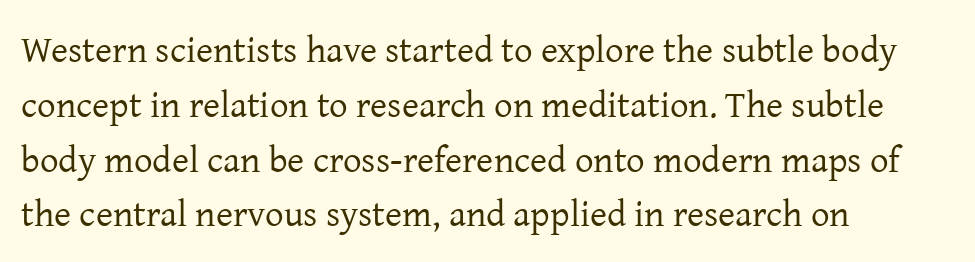
The image shows 37 px regular-weight serif type, upright; set left-aligned, normal line spacing (1.48x), normal letter spacing, not underlined; low stroke contrast and a medium x-height.
